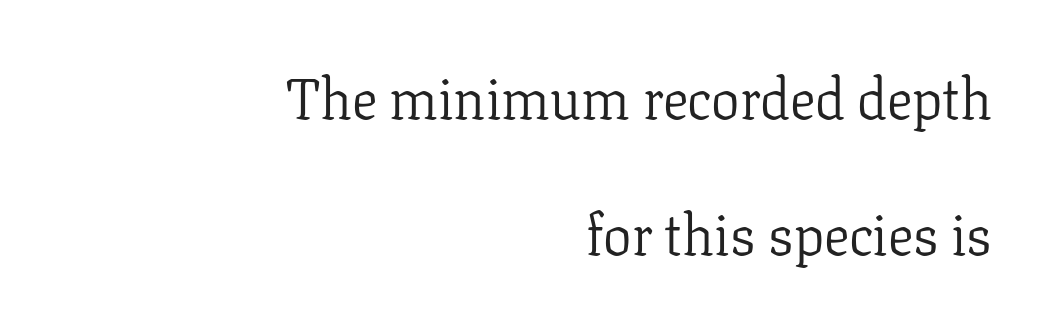
The image shows 57 px light serif type, upright; set right-aligned, loose line spacing (2.38x), normal letter spacing, not underlined; low stroke contrast and a medium x-height.
